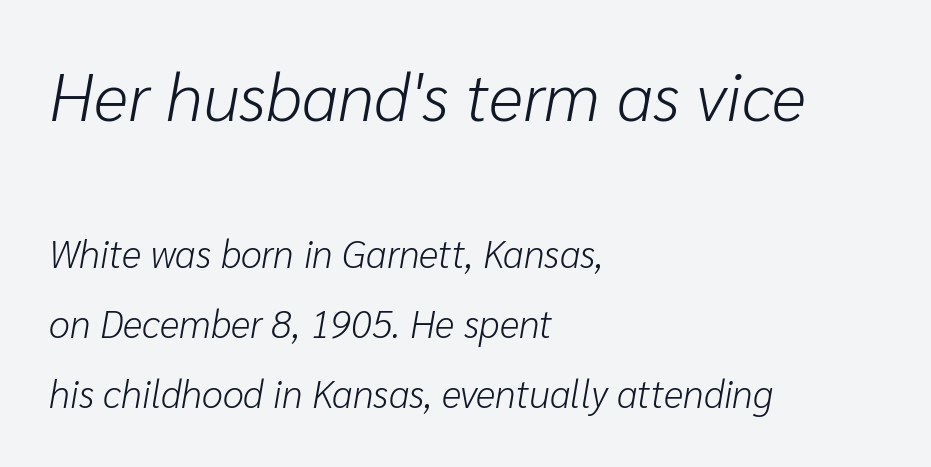
{"italic": "yes", "lean": "right", "slant_degrees": 10, "bold": "no", "weight": "light", "width": "normal", "stroke_contrast": "low", "x_height": "medium", "monospaced": "no", "underline": "no", "align": "left", "line_spacing_ratio": 1.85, "letter_spacing": "normal", "letter_spacing_em": 0.0, "larger_block": "first", "size_ratio": 1.76, "glyph_px": 67}
